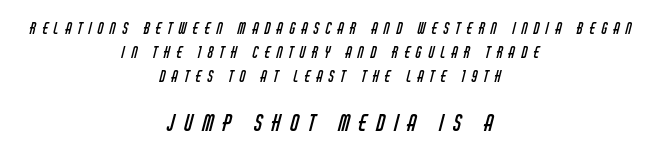
{"bold": "no", "underline": "no", "align": "center", "line_spacing": "normal", "line_spacing_ratio": 1.6, "letter_spacing": "wide", "letter_spacing_em": 0.42, "larger_block": "second", "size_ratio": 1.47, "glyph_px": 22}
